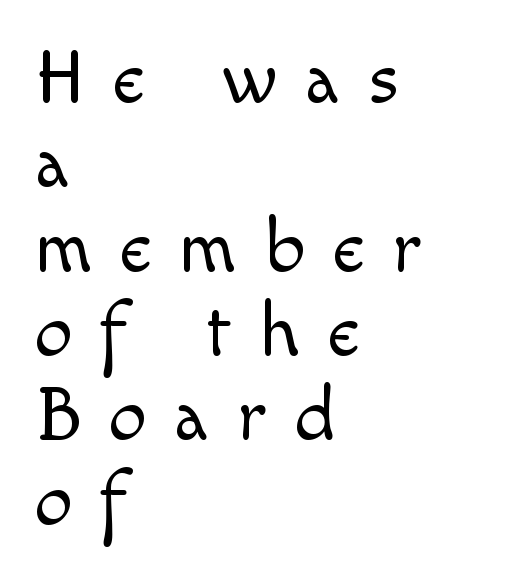
The image shows 76 px light sans-serif type, upright; set left-aligned, tight line spacing (1.11x), unusually wide letter spacing (+0.37 em), not underlined; a small x-height.
